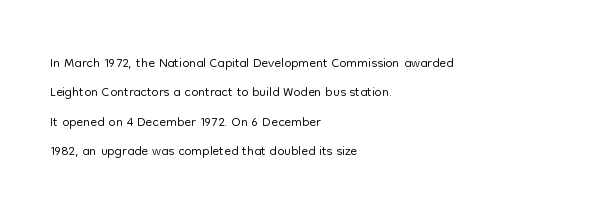
Q: Is the text bold? A: No.
Q: Is the text italic (slanted)? A: No, it is upright.
Q: Is the text underlined? A: No.
Q: How is the paragraph aligned? A: Left-aligned.
Q: Is the spacing between letters normal or unusually wide? A: Normal.
Q: Is the spacing between lines tight, normal or loose? A: Normal.
